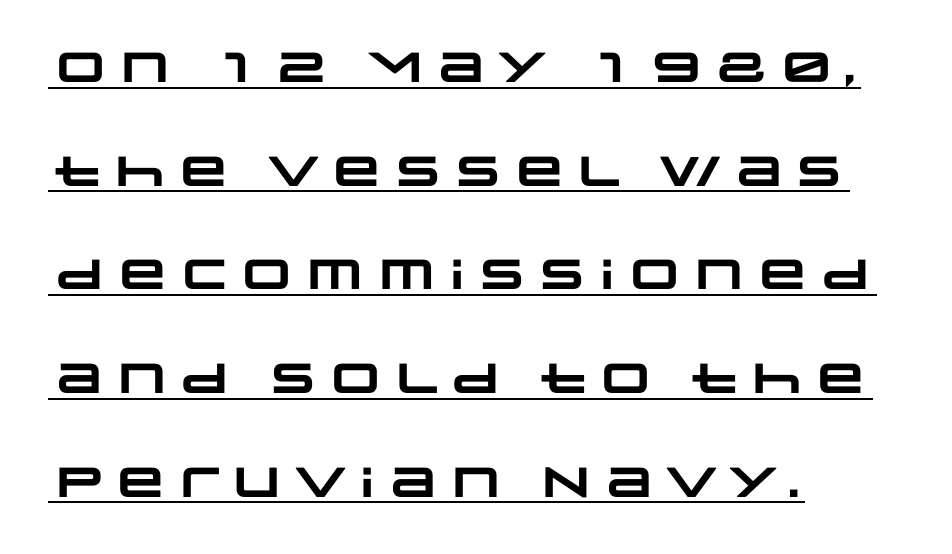
The image shows 42 px heavy, wide sans-serif type; set left-aligned, loose line spacing (2.47x), normal letter spacing, underlined; low stroke contrast and a large x-height.
